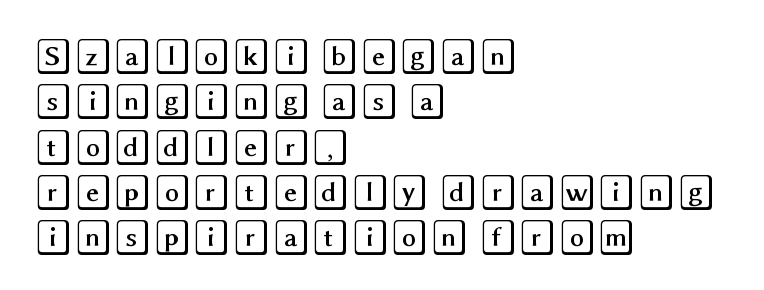
The image shows 36 px wide type, upright; set left-aligned, normal line spacing (1.26x), normal letter spacing, not underlined; a large x-height.
